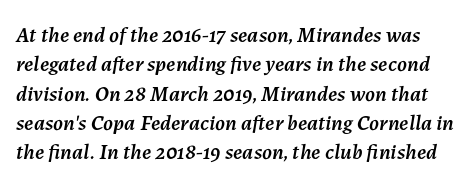
{"italic": "yes", "lean": "right", "slant_degrees": 7, "underline": "no", "line_spacing": "normal", "line_spacing_ratio": 1.33, "letter_spacing": "normal", "letter_spacing_em": 0.0, "glyph_px": 22}
